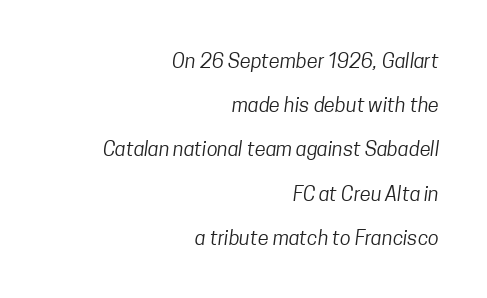
{"bold": "no", "underline": "no", "align": "right", "line_spacing": "loose", "line_spacing_ratio": 2.21, "letter_spacing": "normal", "letter_spacing_em": 0.0, "glyph_px": 20}
